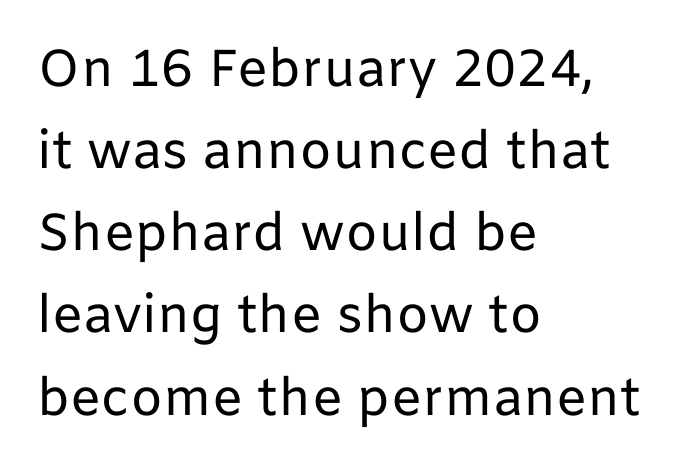
Does the copy run flush right? No — it runs flush left. A typesetter would mark this as roman, not italic. Spacing verdict: proportional, widths tailored to each character. One glance says typical: line gaps are just what's usual.
